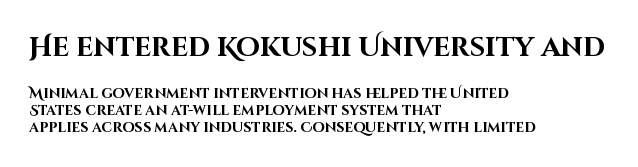
{"italic": "no", "bold": "yes", "underline": "no", "align": "left", "line_spacing_ratio": 1.22, "letter_spacing": "normal", "letter_spacing_em": 0.0, "larger_block": "first", "size_ratio": 1.93, "glyph_px": 27}
